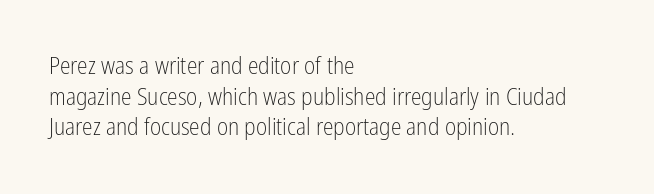
{"italic": "no", "bold": "no", "underline": "no", "align": "left", "line_spacing": "normal", "line_spacing_ratio": 1.28, "letter_spacing": "normal", "letter_spacing_em": 0.0, "glyph_px": 24}
